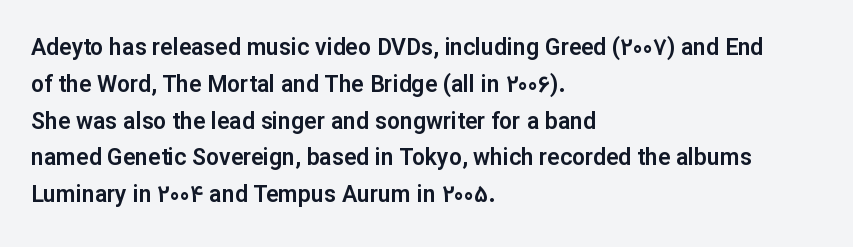
{"italic": "no", "underline": "no", "align": "left", "line_spacing": "normal", "line_spacing_ratio": 1.6, "letter_spacing": "normal", "letter_spacing_em": 0.0, "glyph_px": 23}
